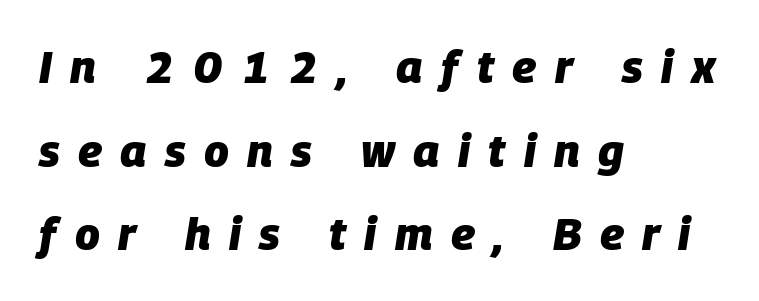
Typographic density is high because the face is bold. These lines stack with their left ends in a neat column. The text carries the slant typical of an italic or oblique font. There is plenty of visible air inserted between adjacent glyphs. Lines of text with bare space underneath. Character widths vary here, with narrow letters taking less room than wide ones.
